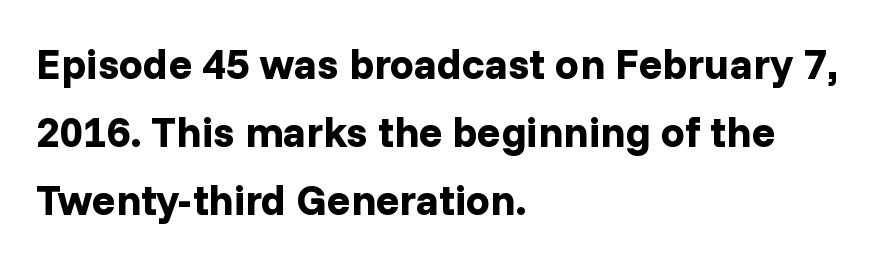
The passage shown is typeset with a sans-serif family. Looks like regular typesetting: each glyph gets only the width it needs. Notice how descenders clear the ascenders below comfortably — that's standard leading. Descenders hang freely into open space.
